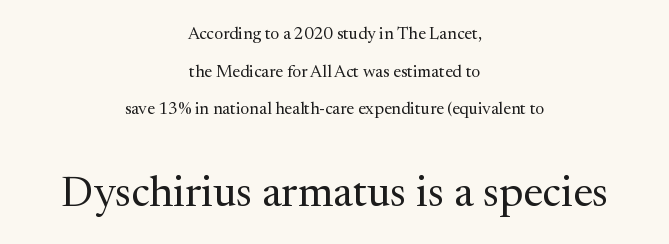
{"serif": "yes", "italic": "no", "bold": "no", "weight": "regular", "width": "normal", "stroke_contrast": "medium", "x_height": "medium", "monospaced": "no", "underline": "no", "align": "center", "line_spacing": "loose", "line_spacing_ratio": 2.22, "letter_spacing": "normal", "letter_spacing_em": 0.0, "larger_block": "second", "size_ratio": 2.53, "glyph_px": 43}
